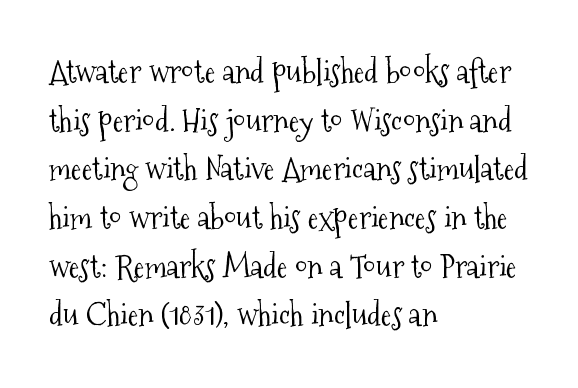
{"serif": "yes", "italic": "no", "bold": "no", "weight": "light", "width": "condensed", "stroke_contrast": "medium", "x_height": "medium", "monospaced": "no", "underline": "no", "align": "left", "line_spacing": "normal", "line_spacing_ratio": 1.52, "letter_spacing": "normal", "letter_spacing_em": 0.0, "glyph_px": 32}
